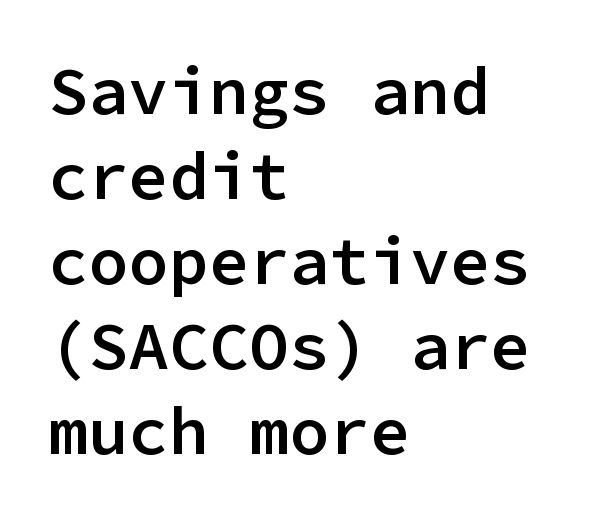
Every row of glyphs begins at an identical x-position on the left. Looks like terminal output: every glyph gets an equal slot. Quick note: not italic, upright. This is moderately heavy type, rendered in semibold. The face used here is rendered with its standard letterfit. Check the space under the baseline: it is left empty.
